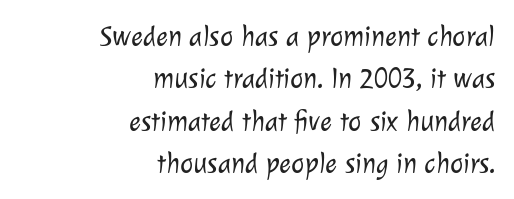
The image shows 28 px light sans-serif type; set right-aligned, normal line spacing (1.51x), normal letter spacing, not underlined; low stroke contrast and a medium x-height.
